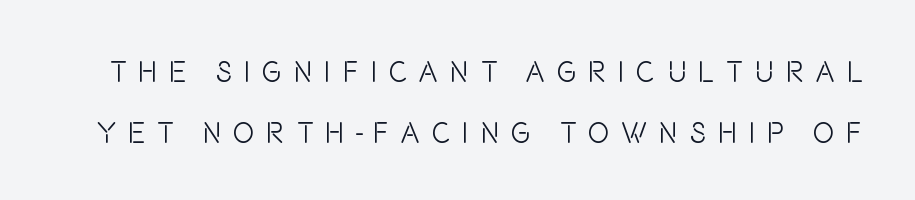
{"serif": "no", "italic": "no", "bold": "no", "weight": "light", "width": "condensed", "stroke_contrast": "low", "x_height": "large", "monospaced": "no", "underline": "no", "line_spacing": "loose", "line_spacing_ratio": 2.1, "letter_spacing": "wide", "letter_spacing_em": 0.4, "glyph_px": 29}
